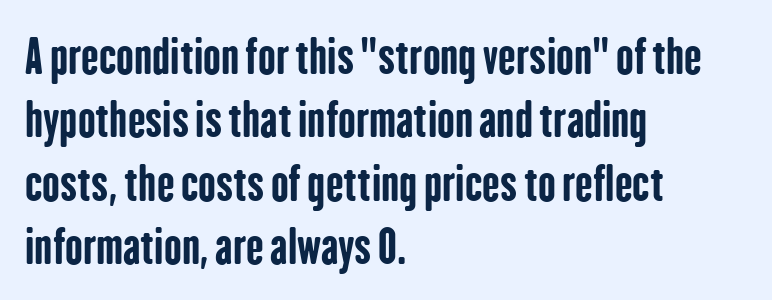
Q: Is the text bold? A: Yes.
Q: Is the text italic (slanted)? A: No, it is upright.
Q: Is the typeface a serif or a sans-serif typeface? A: Sans-serif.
Q: Is the text underlined? A: No.
Q: How is the paragraph aligned? A: Left-aligned.
Q: Is the spacing between letters normal or unusually wide? A: Normal.
Q: Is the spacing between lines tight, normal or loose? A: Normal.
Q: Width (condensed, normal, or wide)? A: Condensed.
Q: Stroke contrast? A: Low.
Q: x-height? A: Medium.
Q: Monospaced? A: No.
